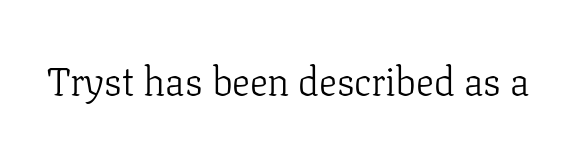
{"serif": "yes", "italic": "no", "bold": "no", "weight": "light", "width": "normal", "stroke_contrast": "low", "x_height": "medium", "monospaced": "no", "underline": "no", "letter_spacing": "normal", "letter_spacing_em": 0.0, "glyph_px": 40}
